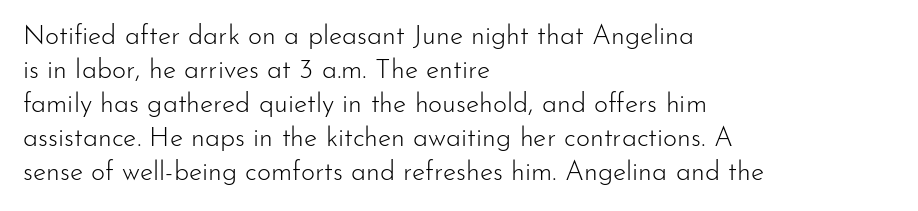
{"italic": "no", "bold": "no", "underline": "no", "align": "left", "line_spacing": "normal", "line_spacing_ratio": 1.26, "letter_spacing": "normal", "letter_spacing_em": 0.0, "glyph_px": 27}
